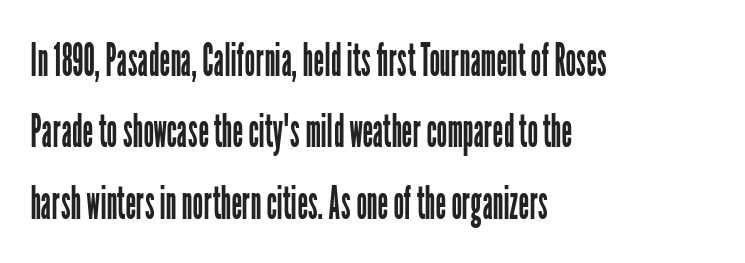
{"serif": "no", "italic": "no", "bold": "no", "weight": "regular", "width": "condensed", "stroke_contrast": "low", "x_height": "medium", "monospaced": "no", "underline": "no", "align": "left", "line_spacing": "normal", "line_spacing_ratio": 1.52, "letter_spacing": "normal", "letter_spacing_em": 0.0, "glyph_px": 47}
